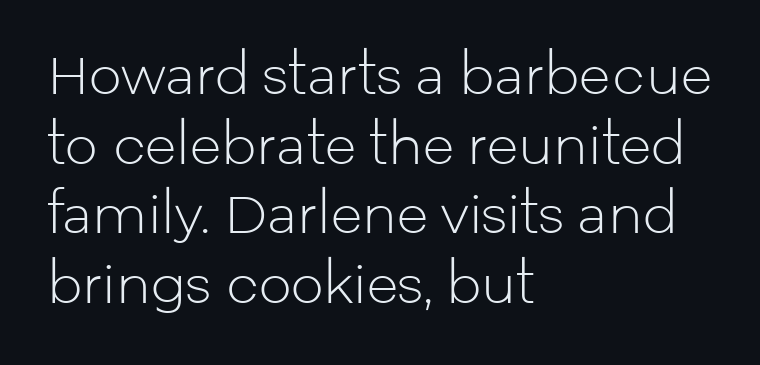
The strokes carry an ordinary text weight at most. Think of a printed novel: that variable character pitch is what you see here. Designer's note — italics off, roman on. This block has exactly the height ordinary leading produces. No feet cap the strokes, marking this as sans-serif type.
